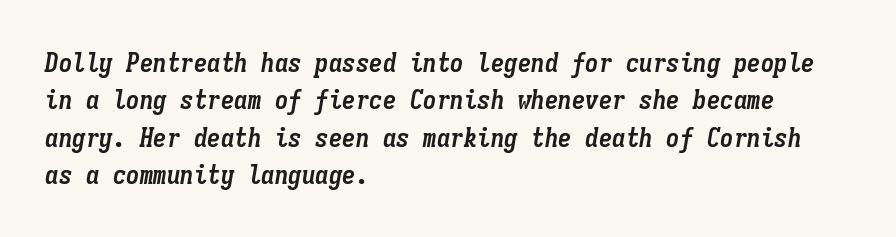
Q: Is the text bold? A: Yes.
Q: Is the text italic (slanted)? A: Yes, it leans right by about 9 degrees.
Q: Is the text underlined? A: No.
Q: How is the paragraph aligned? A: Left-aligned.
Q: Is the spacing between letters normal or unusually wide? A: Normal.
Q: Is the spacing between lines tight, normal or loose? A: Normal.
